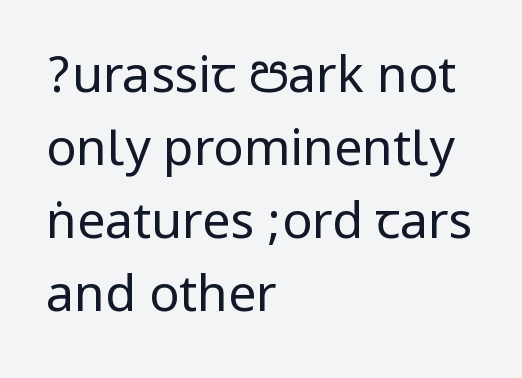
Nothing sits at the stroke ends, so this counts as sans-serif. Honestly, the letter spacing is just normal — you wouldn't notice it. Type without underlining. Nope, not italic — everything's standing straight. The weight tops out at a normal text grade. The rendering uses a moderate line-height, typical for paragraphs.
